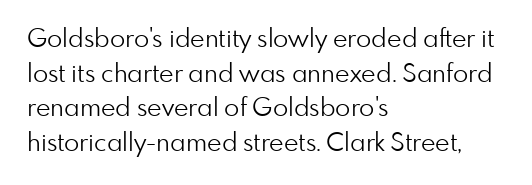
The image shows 25 px text type, upright; set left-aligned, normal line spacing (1.39x), normal letter spacing, not underlined.
